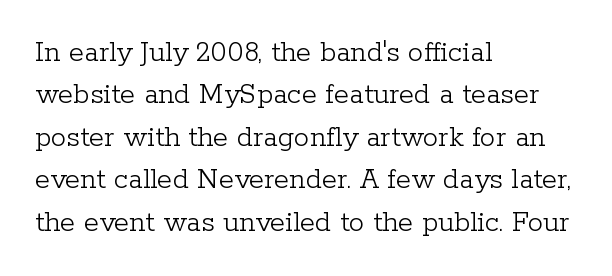
{"serif": "yes", "italic": "no", "bold": "no", "weight": "light", "width": "normal", "stroke_contrast": "low", "x_height": "medium", "monospaced": "no", "underline": "no", "align": "left", "line_spacing": "normal", "line_spacing_ratio": 1.37, "letter_spacing": "normal", "letter_spacing_em": 0.0, "glyph_px": 31}
